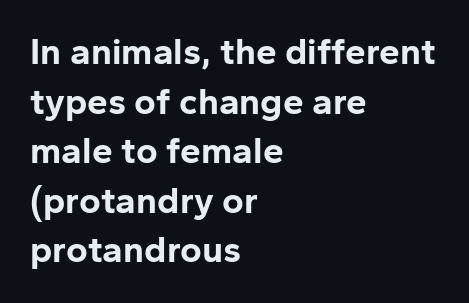
Q: Is the text bold? A: Yes.
Q: Is the text italic (slanted)? A: No, it is upright.
Q: Is the typeface a serif or a sans-serif typeface? A: Sans-serif.
Q: Is the text underlined? A: No.
Q: How is the paragraph aligned? A: Left-aligned.
Q: Is the spacing between letters normal or unusually wide? A: Normal.
Q: Is the spacing between lines tight, normal or loose? A: Normal.
Q: Width (condensed, normal, or wide)? A: Normal.
Q: Stroke contrast? A: Low.
Q: x-height? A: Medium.
Q: Monospaced? A: No.
